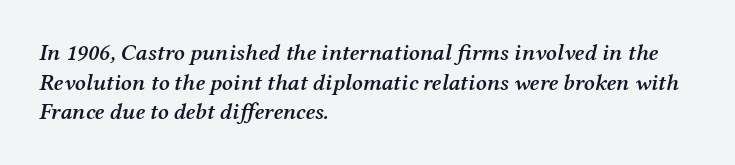
Typeset ragged right — the left edge is the straight one. The rendering keeps characters at their native spacing. The line-height multiplier appears to be the usual default. The face used here has a pronounced slope to its letters. A bit beefed up — I'd call it semibold rather than bold.
